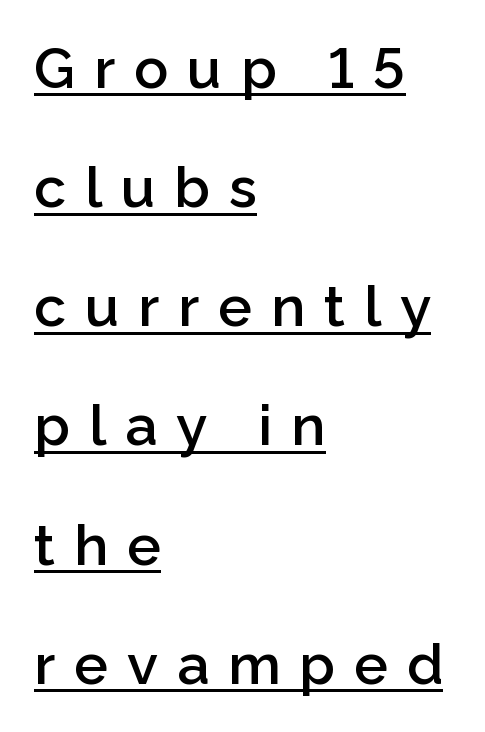
{"serif": "no", "italic": "no", "bold": "semi", "weight": "semibold", "width": "normal", "stroke_contrast": "low", "x_height": "medium", "monospaced": "no", "underline": "yes", "align": "left", "line_spacing": "loose", "line_spacing_ratio": 2.09, "letter_spacing": "wide", "letter_spacing_em": 0.33, "glyph_px": 57}
